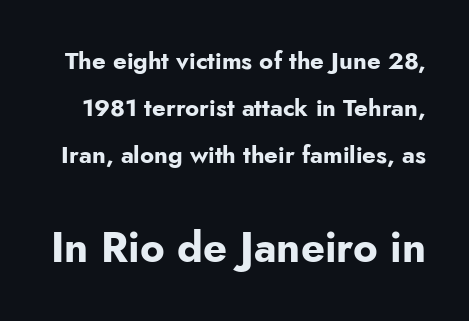
Q: Is the text bold? A: Yes.
Q: Is the text italic (slanted)? A: No, it is upright.
Q: Is the typeface a serif or a sans-serif typeface? A: Sans-serif.
Q: Is the text underlined? A: No.
Q: Is the spacing between letters normal or unusually wide? A: Normal.
Q: Is the spacing between lines tight, normal or loose? A: Loose.
Q: Which block of text is set in a larger size, the first (top) or the second (bottom)? A: The second (bottom) one.
Q: Width (condensed, normal, or wide)? A: Normal.
Q: Stroke contrast? A: Low.
Q: x-height? A: Small.
Q: Monospaced? A: No.
